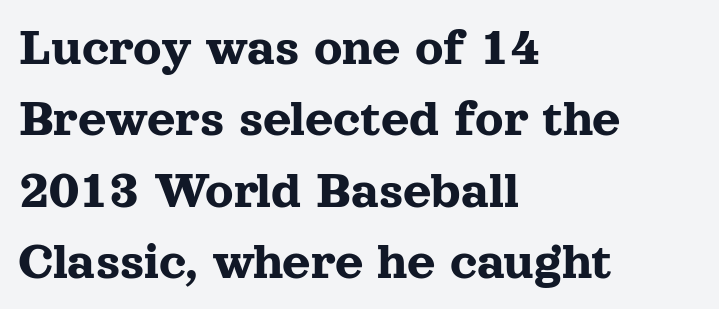
{"serif": "yes", "italic": "no", "width": "normal", "x_height": "medium", "monospaced": "no", "underline": "no", "align": "left", "line_spacing": "normal", "line_spacing_ratio": 1.3, "letter_spacing": "normal", "letter_spacing_em": 0.0, "glyph_px": 55}
